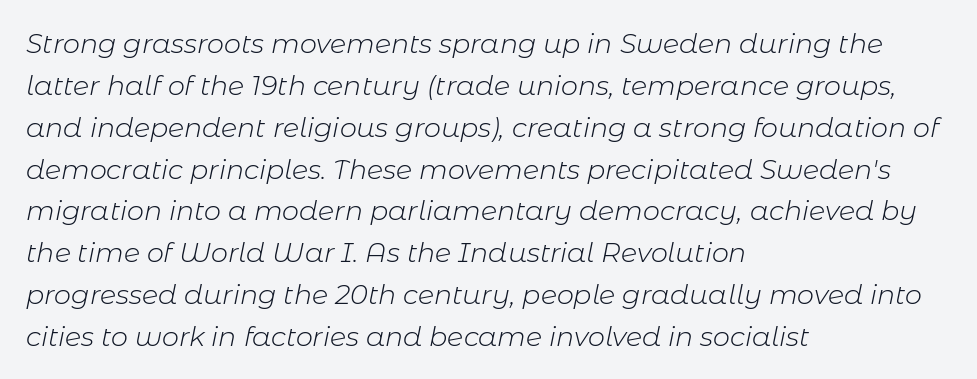
Q: Is the text bold? A: No.
Q: Is the text italic (slanted)? A: Yes, it leans right by about 11 degrees.
Q: Is the text underlined? A: No.
Q: How is the paragraph aligned? A: Left-aligned.
Q: Is the spacing between letters normal or unusually wide? A: Normal.
Q: Is the spacing between lines tight, normal or loose? A: Normal.
